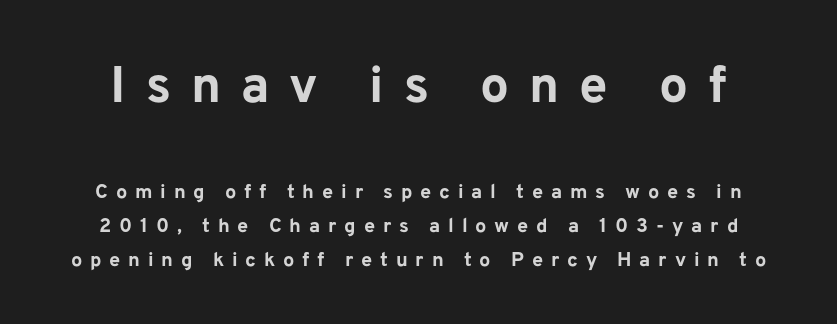
The image shows 51 px bold sans-serif type, upright; set normal line spacing (1.7x), unusually wide letter spacing (+0.39 em), not underlined; the first (top) block is 2.55x larger; low stroke contrast and a medium x-height.
